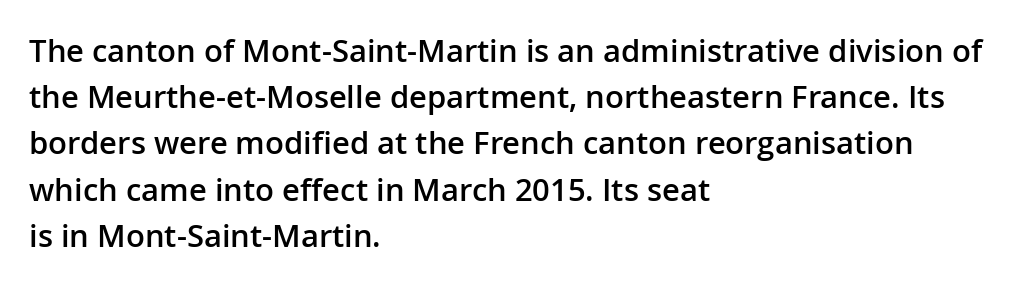
{"serif": "no", "italic": "no", "bold": "semi", "weight": "semibold", "width": "normal", "stroke_contrast": "low", "x_height": "medium", "monospaced": "no", "underline": "no", "align": "left", "line_spacing": "normal", "line_spacing_ratio": 1.49, "letter_spacing": "normal", "letter_spacing_em": 0.0, "glyph_px": 31}
